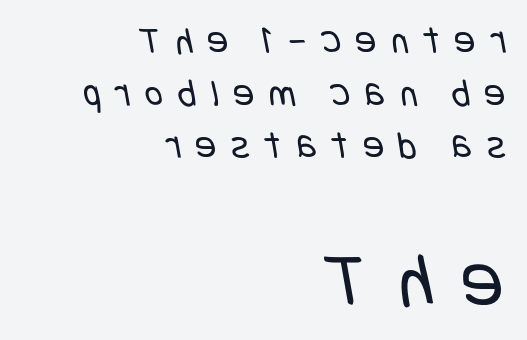
Size hierarchy here favors the trailing block over the leading one. A quiet, ordinary-to-light weight characterises the typeface. The passage is arranged like a letterhead date or caption credit — flush right. Substantial extra tracking has been applied to these lines.
